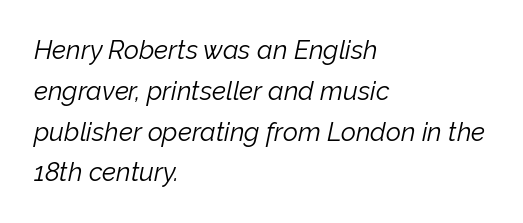
Nobody drew a line under any word here. Casual observation: everything's shoved over to the left. This sample keeps an unexceptional amount of space between lines. Look at the tracking — it's just the regular setting, nothing added. Compared with ordinary roman type, these characters are visibly tilted.
